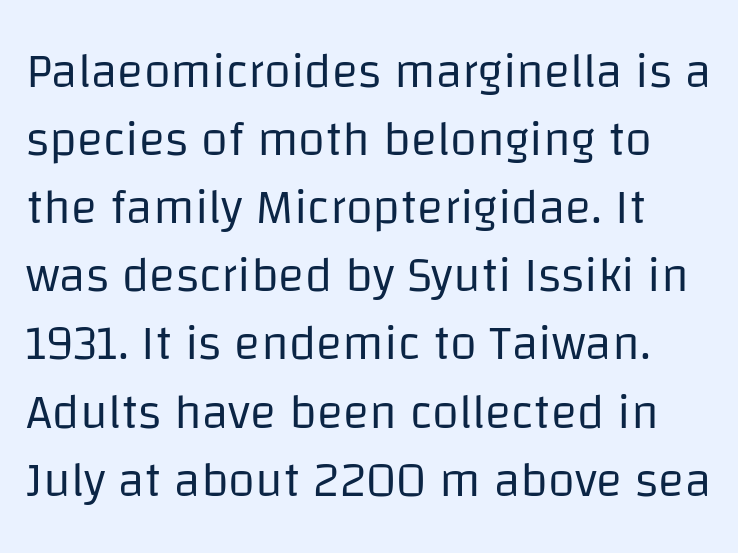
The words here are not underlined. No heavy texture on the line: the type isn't bold. This is the regular roman posture of the typeface. Here the designer chose a conventional face with non-uniform glyph widths. The gaps between neighbouring characters are ordinary and unremarkable. In terms of leading, this rendering sits right in the middle.
